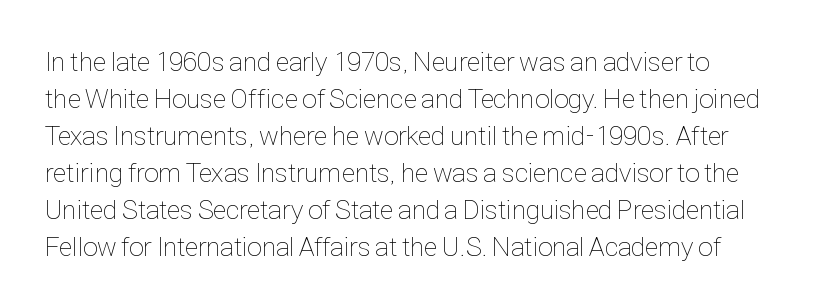
Q: Is the text bold? A: No.
Q: Is the text italic (slanted)? A: No, it is upright.
Q: Is the text underlined? A: No.
Q: How is the paragraph aligned? A: Left-aligned.
Q: Is the spacing between letters normal or unusually wide? A: Normal.
Q: Is the spacing between lines tight, normal or loose? A: Normal.
